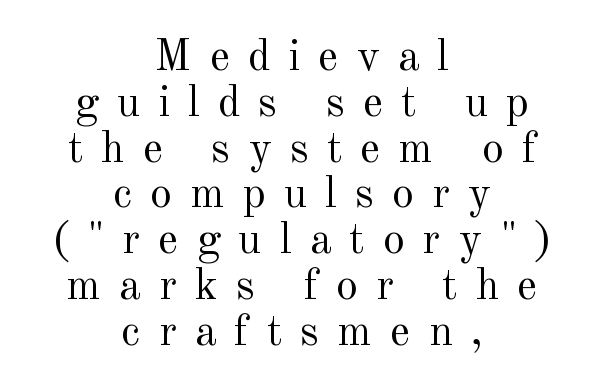
{"serif": "yes", "italic": "no", "bold": "no", "weight": "regular", "width": "normal", "x_height": "small", "monospaced": "no", "underline": "no", "align": "center", "line_spacing": "tight", "line_spacing_ratio": 1.04, "letter_spacing": "wide", "letter_spacing_em": 0.41, "glyph_px": 44}
